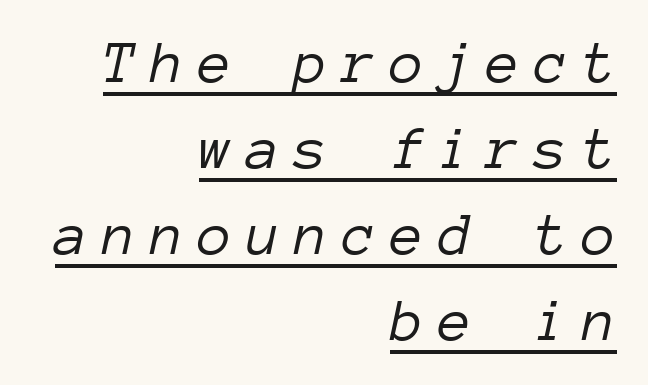
The image shows 61 px light type, italic (leaning right), monospaced; set right-aligned, normal line spacing (1.41x), unusually wide letter spacing (+0.24 em), underlined; low stroke contrast and a medium x-height.
